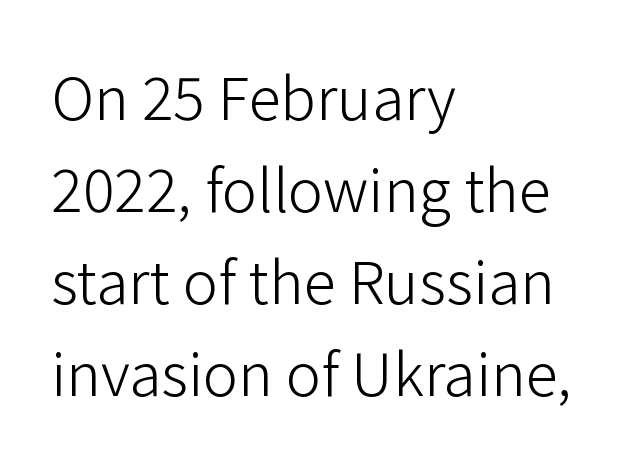
{"serif": "no", "italic": "no", "bold": "no", "weight": "light", "width": "normal", "stroke_contrast": "low", "x_height": "medium", "monospaced": "no", "underline": "no", "align": "left", "line_spacing": "normal", "line_spacing_ratio": 1.56, "letter_spacing": "normal", "letter_spacing_em": 0.0, "glyph_px": 59}
